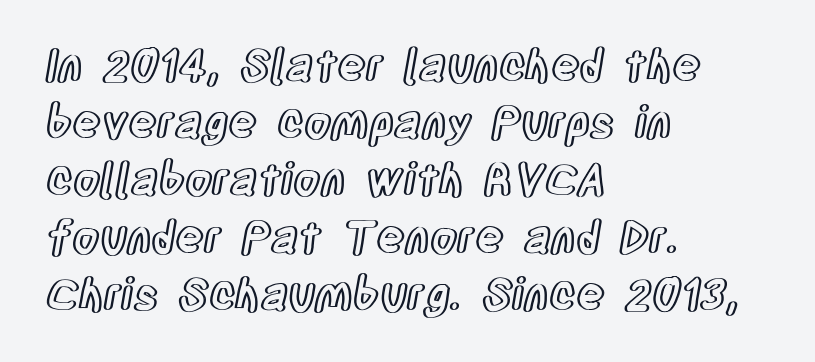
{"width": "condensed", "x_height": "large", "monospaced": "no", "underline": "no", "align": "left", "line_spacing": "normal", "line_spacing_ratio": 1.3, "letter_spacing": "normal", "letter_spacing_em": 0.0, "glyph_px": 44}
